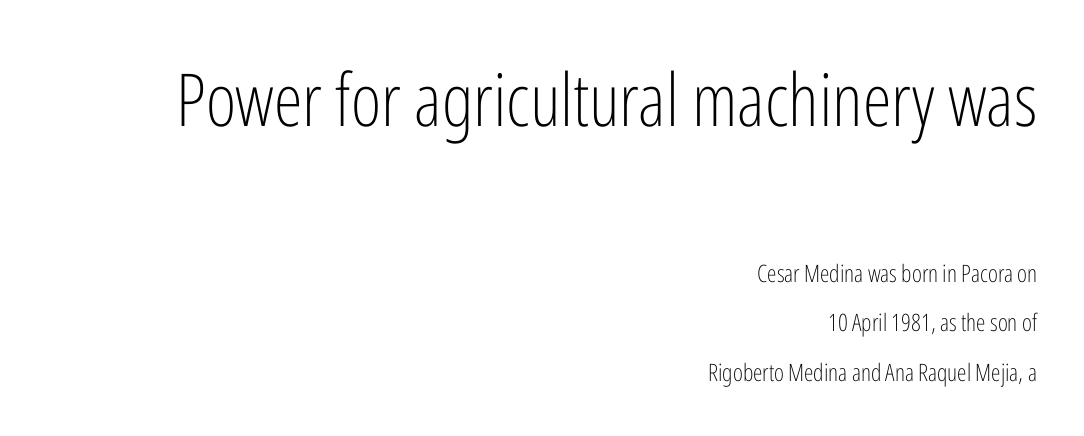
The image shows 73 px light, condensed sans-serif type, upright; set right-aligned, loose line spacing (2.06x), normal letter spacing, not underlined; the first (top) block is 3.04x larger; low stroke contrast and a medium x-height.
